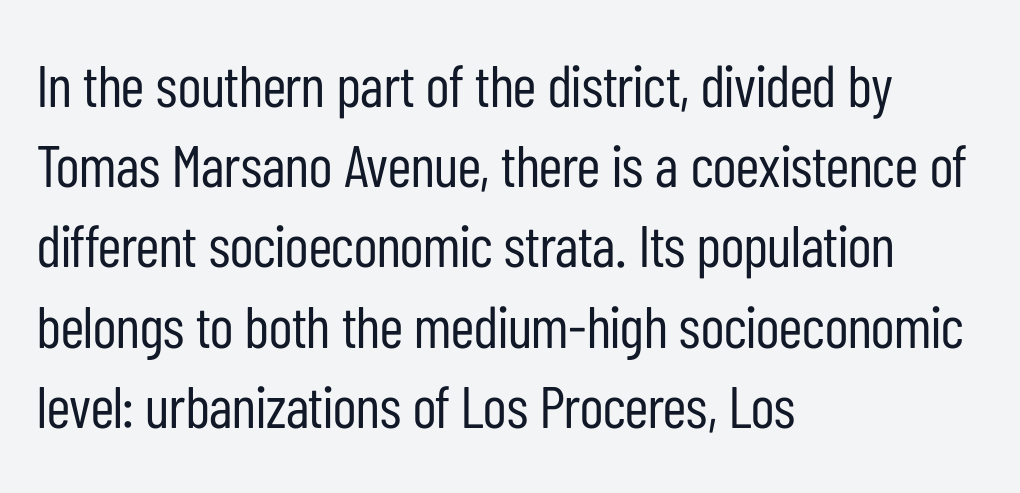
If you drew a ruler down the left edge, every line would touch it. Short note: letters normally spaced. Reading down the column, the eye jumps a familiar distance to each next line. Type style note: lacks serifs. Each letter keeps its own natural width here, so spacing adapts to shape. Underlining? Definitely not there.
